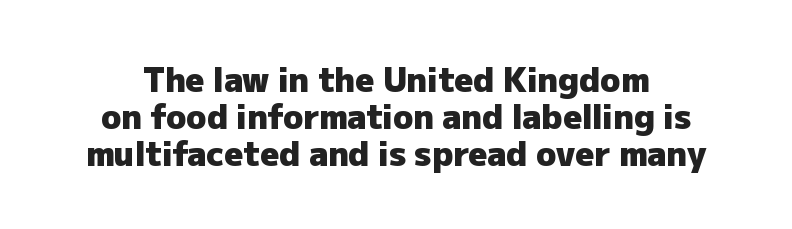
Q: Is the text bold? A: Yes.
Q: Is the text italic (slanted)? A: No, it is upright.
Q: Is the typeface a serif or a sans-serif typeface? A: Sans-serif.
Q: Is the text underlined? A: No.
Q: Is the spacing between letters normal or unusually wide? A: Normal.
Q: Is the spacing between lines tight, normal or loose? A: Tight.
Q: Width (condensed, normal, or wide)? A: Normal.
Q: Stroke contrast? A: Low.
Q: x-height? A: Medium.
Q: Monospaced? A: No.
